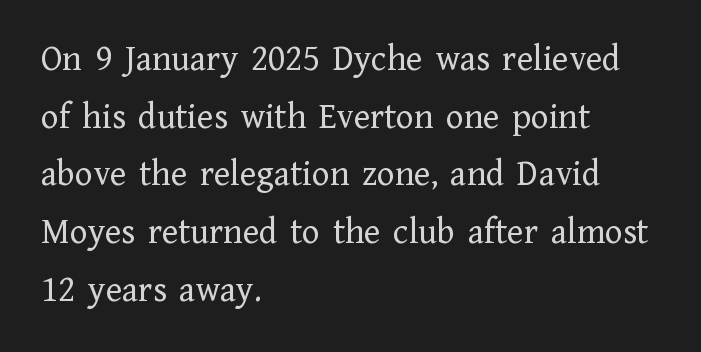
In terms of letterspacing, this is plain default setting. Compared with a typical body face, this is equally light or lighter still. The face used here is proportionally spaced, like ordinary book or web type. Upright lettering throughout. Look at the bottom of the vertical strokes: they flare into serifs here. Rule under the text: the space is simply empty.
